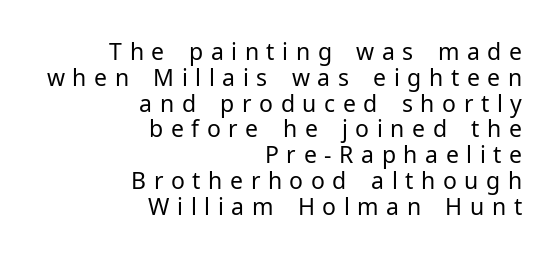
Descenders hang freely into open space. The face looks like a standard text weight, possibly lighter. How are the letters spaced? Widely, with obvious added tracking. Line endings align vertically; line beginnings do not.
